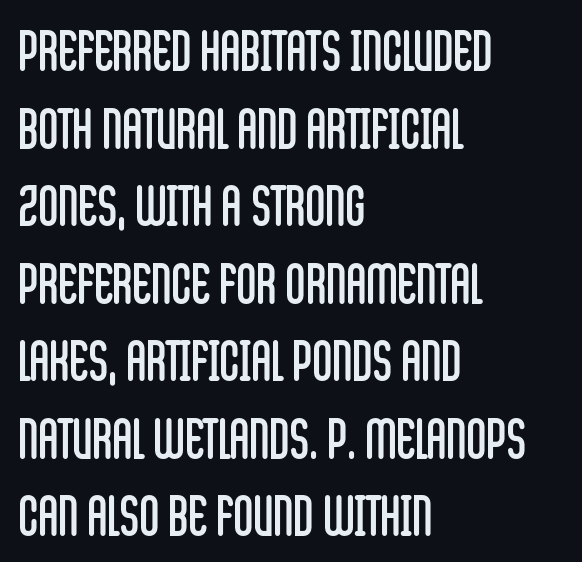
Q: Is the text bold? A: No.
Q: Is the text italic (slanted)? A: No, it is upright.
Q: Is the typeface a serif or a sans-serif typeface? A: Sans-serif.
Q: Is the text underlined? A: No.
Q: How is the paragraph aligned? A: Left-aligned.
Q: Is the spacing between letters normal or unusually wide? A: Normal.
Q: Is the spacing between lines tight, normal or loose? A: Normal.
Q: Width (condensed, normal, or wide)? A: Condensed.
Q: Stroke contrast? A: Low.
Q: x-height? A: Large.
Q: Monospaced? A: No.
